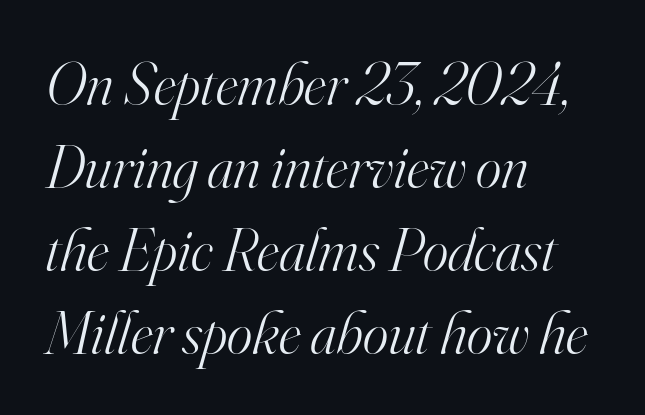
{"serif": "yes", "italic": "yes", "lean": "right", "slant_degrees": 16, "bold": "no", "weight": "light", "width": "normal", "stroke_contrast": "high", "x_height": "small", "monospaced": "no", "underline": "no", "align": "left", "line_spacing": "normal", "line_spacing_ratio": 1.36, "letter_spacing": "normal", "letter_spacing_em": 0.0, "glyph_px": 61}
